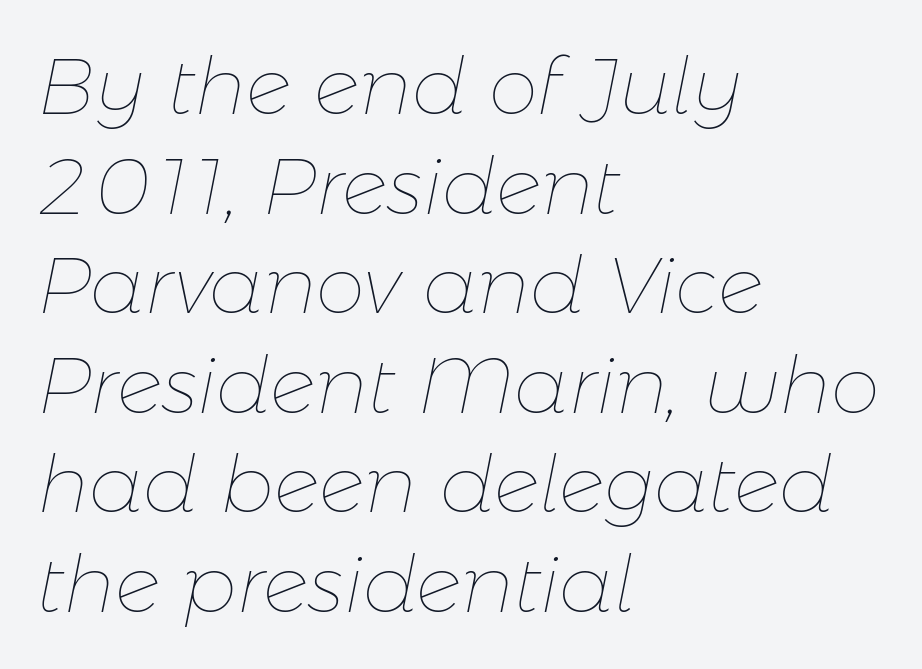
Q: Is the text bold? A: No.
Q: Is the text italic (slanted)? A: Yes, it leans right by about 11 degrees.
Q: Is the text underlined? A: No.
Q: How is the paragraph aligned? A: Left-aligned.
Q: Is the spacing between letters normal or unusually wide? A: Normal.
Q: Is the spacing between lines tight, normal or loose? A: Normal.
Q: Width (condensed, normal, or wide)? A: Normal.
Q: Stroke contrast? A: Low.
Q: x-height? A: Medium.
Q: Monospaced? A: No.
